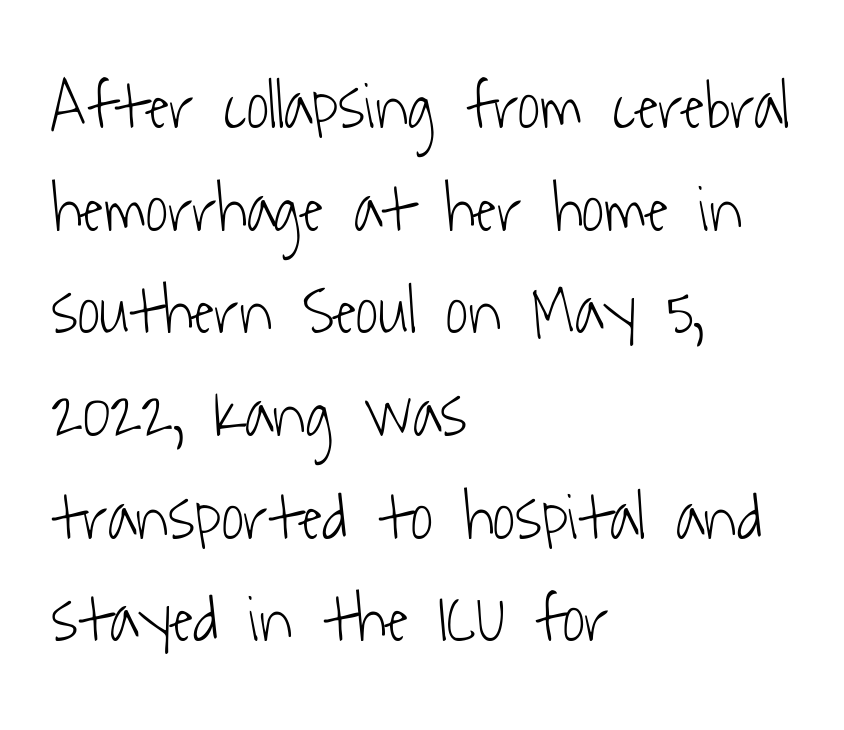
Students, observe: this is what conventionally led text looks like. The rag falls on the right side of this text block. Short note: letters normally spaced. Weight: in the light-to-regular range. Note: no serifs on the glyphs.
